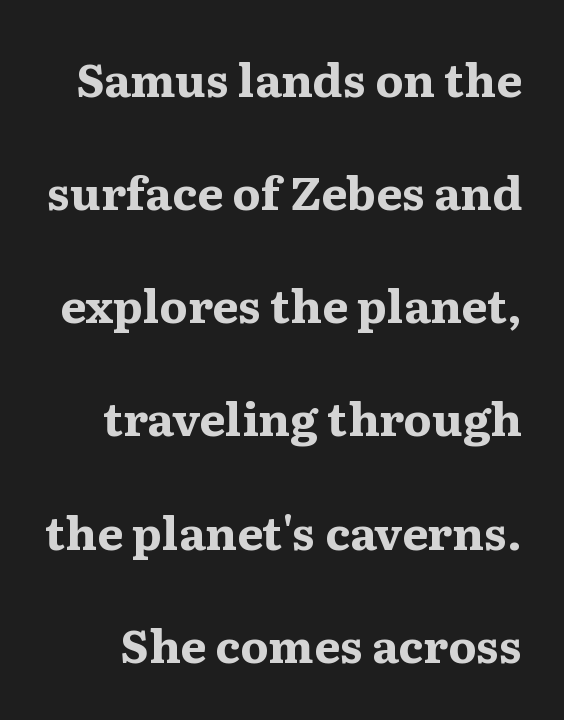
Observe the ordinary spacing: letters are neighbours, not strangers. The typesetting leans heavy: a genuine bold. Has an underline been added? It has not. In terms of leading, this rendering errs on the spacious side.
